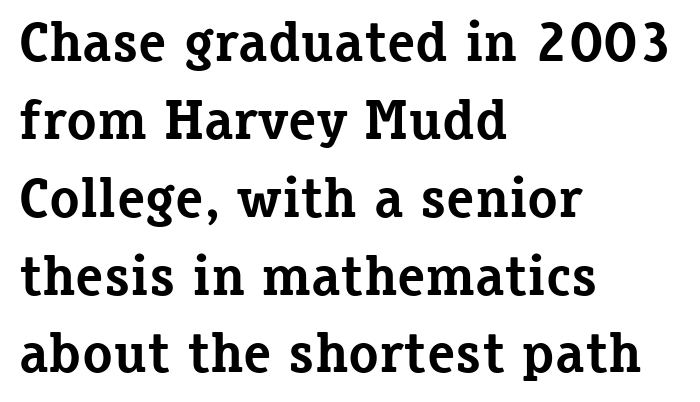
{"serif": "yes", "italic": "no", "bold": "yes", "weight": "bold", "width": "normal", "stroke_contrast": "low", "x_height": "medium", "monospaced": "no", "underline": "no", "align": "left", "line_spacing": "normal", "line_spacing_ratio": 1.39, "letter_spacing": "normal", "letter_spacing_em": 0.0, "glyph_px": 56}
